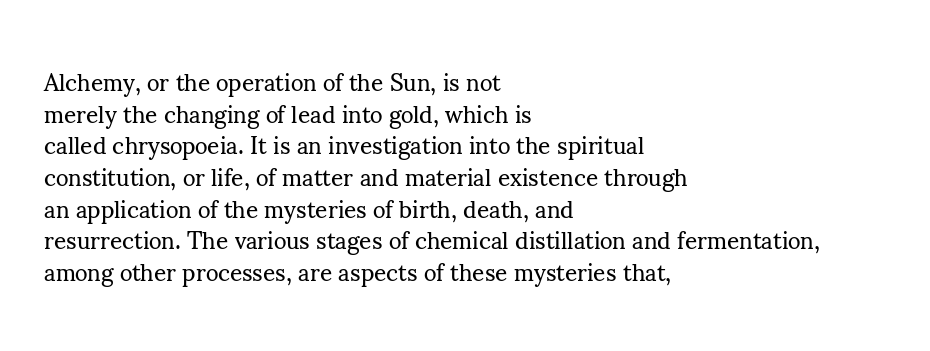
Q: Is the text bold? A: No.
Q: Is the text italic (slanted)? A: No, it is upright.
Q: Is the text underlined? A: No.
Q: How is the paragraph aligned? A: Left-aligned.
Q: Is the spacing between letters normal or unusually wide? A: Normal.
Q: Is the spacing between lines tight, normal or loose? A: Normal.
